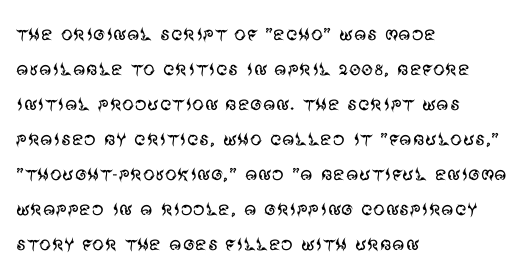
{"italic": "no", "bold": "no", "underline": "no", "align": "left", "line_spacing": "normal", "line_spacing_ratio": 1.46, "letter_spacing": "normal", "letter_spacing_em": 0.0, "glyph_px": 24}
